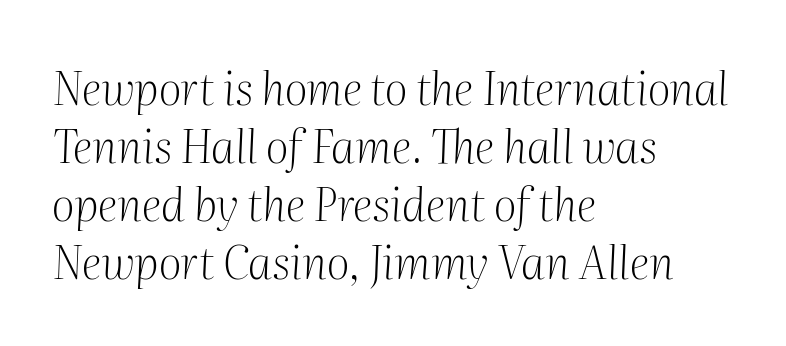
Q: Is the text bold? A: No.
Q: Is the text italic (slanted)? A: Yes, it leans right by about 2 degrees.
Q: Is the typeface a serif or a sans-serif typeface? A: Serif.
Q: Is the text underlined? A: No.
Q: How is the paragraph aligned? A: Left-aligned.
Q: Is the spacing between letters normal or unusually wide? A: Normal.
Q: Is the spacing between lines tight, normal or loose? A: Normal.
Q: Width (condensed, normal, or wide)? A: Normal.
Q: Stroke contrast? A: Medium.
Q: x-height? A: Medium.
Q: Monospaced? A: No.
